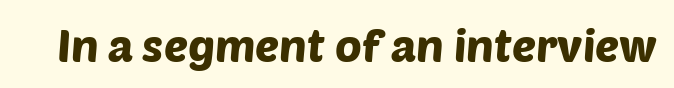
No feet cap the strokes, marking this as sans-serif type. The foot of each line stays bare and open. The letters sit at their default tracking, neither squeezed nor spread. Each letter keeps its own natural width here, so spacing adapts to shape.
